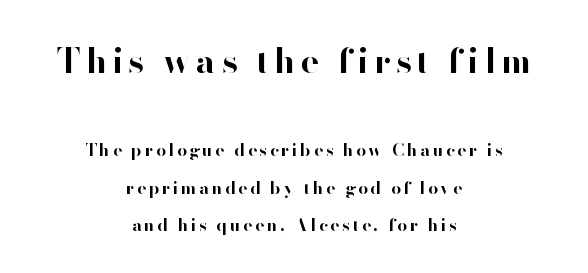
Q: Is the text bold? A: Yes.
Q: Is the text italic (slanted)? A: No, it is upright.
Q: Is the typeface a serif or a sans-serif typeface? A: Sans-serif.
Q: Is the text underlined? A: No.
Q: How is the paragraph aligned? A: Centered.
Q: Is the spacing between lines tight, normal or loose? A: Loose.
Q: Which block of text is set in a larger size, the first (top) or the second (bottom)? A: The first (top) one.
Q: Width (condensed, normal, or wide)? A: Normal.
Q: Stroke contrast? A: High.
Q: x-height? A: Small.
Q: Monospaced? A: No.
